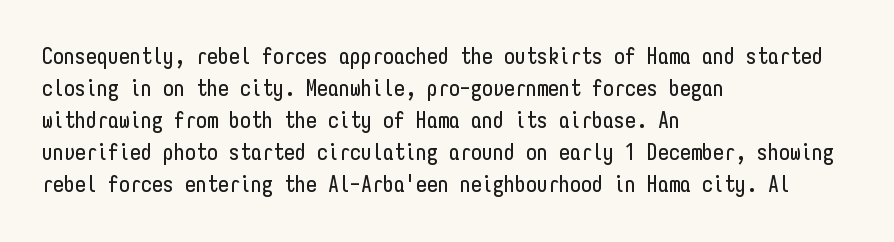
Q: Is the text italic (slanted)? A: No, it is upright.
Q: Is the text underlined? A: No.
Q: How is the paragraph aligned? A: Left-aligned.
Q: Is the spacing between letters normal or unusually wide? A: Normal.
Q: Is the spacing between lines tight, normal or loose? A: Normal.
